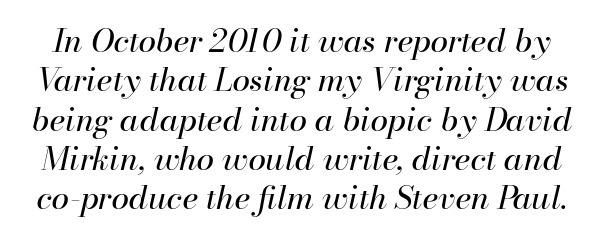
{"italic": "yes", "lean": "right", "slant_degrees": 13, "bold": "no", "weight": "regular", "width": "normal", "stroke_contrast": "high", "x_height": "small", "monospaced": "no", "underline": "no", "line_spacing_ratio": 1.23, "letter_spacing": "normal", "letter_spacing_em": 0.0, "glyph_px": 32}
